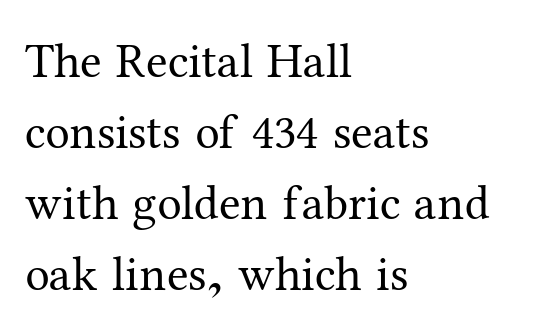
Q: Is the text bold? A: No.
Q: Is the text italic (slanted)? A: No, it is upright.
Q: Is the typeface a serif or a sans-serif typeface? A: Serif.
Q: Is the text underlined? A: No.
Q: How is the paragraph aligned? A: Left-aligned.
Q: Is the spacing between letters normal or unusually wide? A: Normal.
Q: Is the spacing between lines tight, normal or loose? A: Normal.
Q: Width (condensed, normal, or wide)? A: Normal.
Q: Stroke contrast? A: Medium.
Q: x-height? A: Medium.
Q: Monospaced? A: No.
